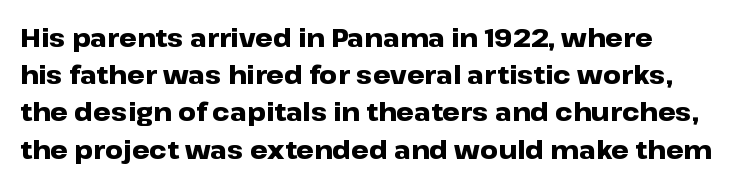
Q: Is the text bold? A: Yes.
Q: Is the text italic (slanted)? A: No, it is upright.
Q: Is the text underlined? A: No.
Q: How is the paragraph aligned? A: Left-aligned.
Q: Is the spacing between letters normal or unusually wide? A: Normal.
Q: Is the spacing between lines tight, normal or loose? A: Normal.
